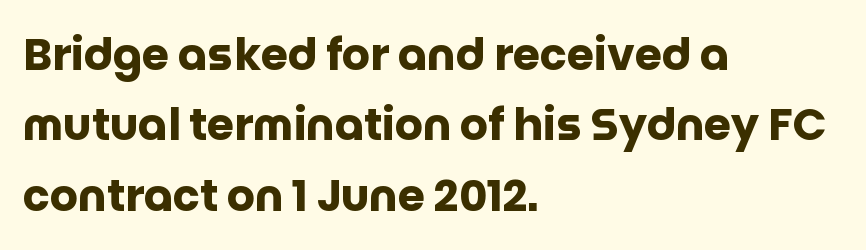
{"serif": "no", "italic": "no", "bold": "yes", "weight": "heavy", "width": "normal", "stroke_contrast": "low", "x_height": "large", "monospaced": "no", "underline": "no", "align": "left", "line_spacing": "normal", "line_spacing_ratio": 1.6, "letter_spacing": "normal", "letter_spacing_em": 0.0, "glyph_px": 44}
